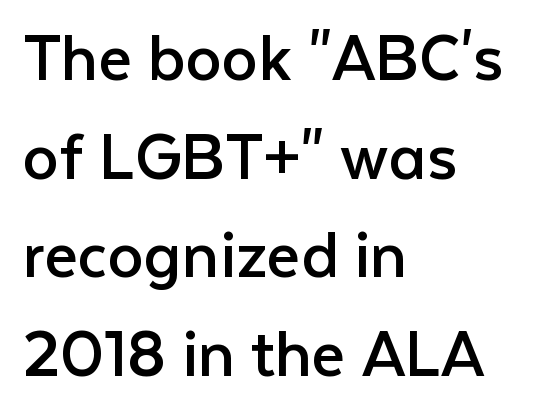
The image shows 73 px regular-weight sans-serif type, upright; set left-aligned, normal line spacing (1.35x), normal letter spacing, not underlined; low stroke contrast and a medium x-height.
